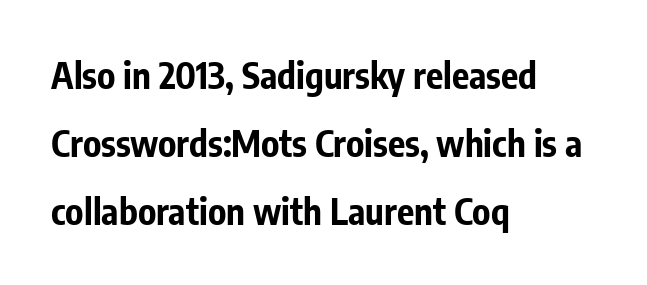
The glyphs in this specimen are sans serif. Pretty heavy lettering here — definitely bold. The setting favours the left margin, as ordinary paragraphs usually do. A typesetter would call this zero additional tracking.
